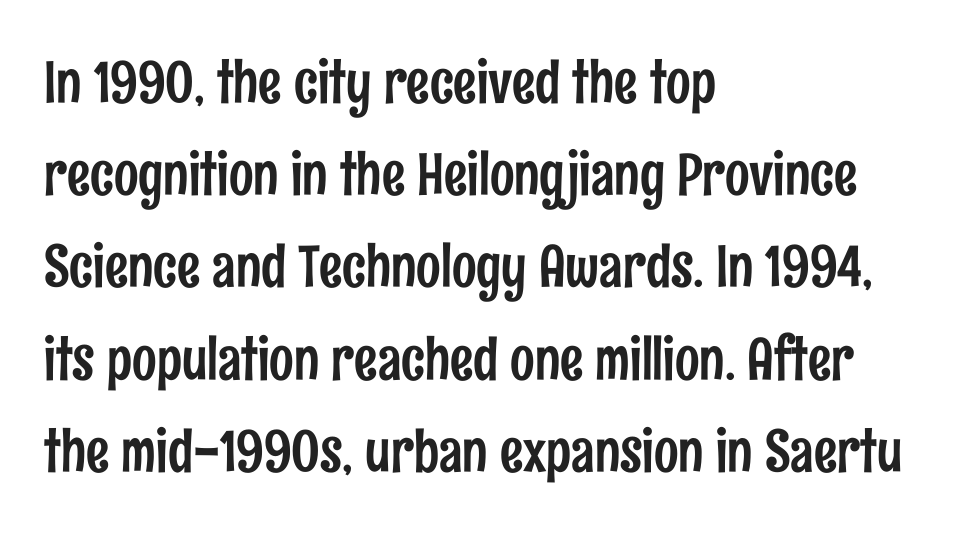
No italicization has been applied; the sample stays upright. These lines sit exactly where default settings would place them. All the whitespace from short lines collects on the right. Here the glyphs are tracked normally, forming tight word shapes. Letterform terminals end flat and unadorned throughout the passage.
